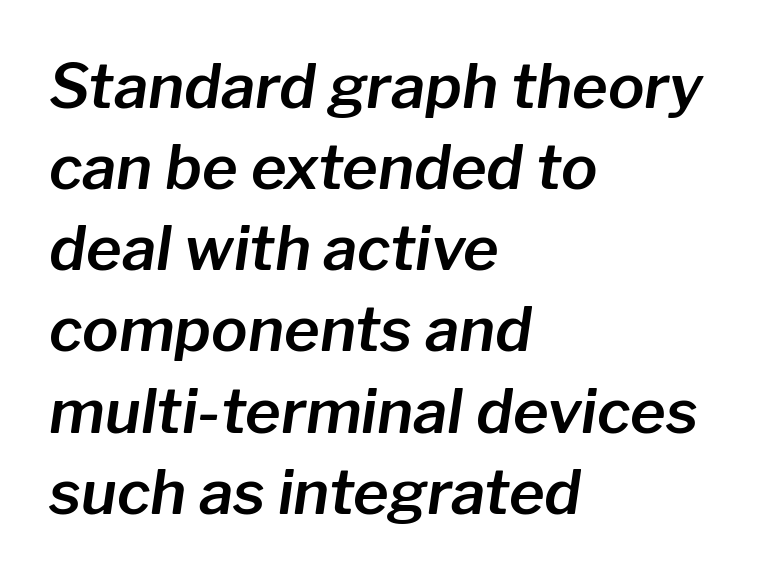
{"italic": "yes", "lean": "right", "slant_degrees": 8, "width": "normal", "stroke_contrast": "low", "x_height": "medium", "monospaced": "no", "underline": "no", "align": "left", "line_spacing": "normal", "line_spacing_ratio": 1.33, "letter_spacing": "normal", "letter_spacing_em": 0.0, "glyph_px": 61}
